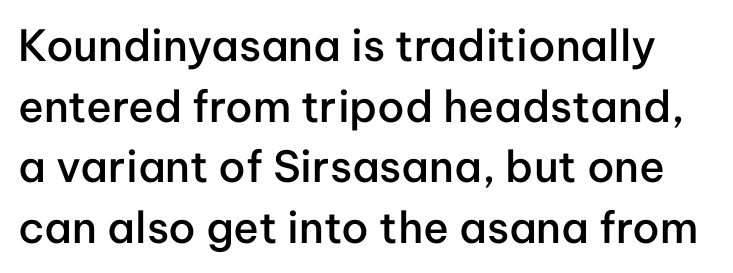
Nobody touched the tracking dial on this one. The font is running at a semibold setting, under full bold. If you measured baseline to baseline, you'd find a middling distance. Character widths vary here, with narrow letters taking less room than wide ones. Nobody drew a line under any word here. The type sits square on the baseline with zero lean.
